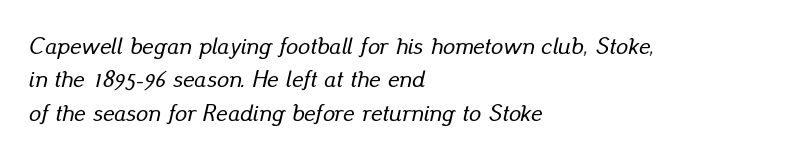
The image shows 24 px text type, italic (leaning right); set left-aligned, normal line spacing (1.39x), normal letter spacing, not underlined.
